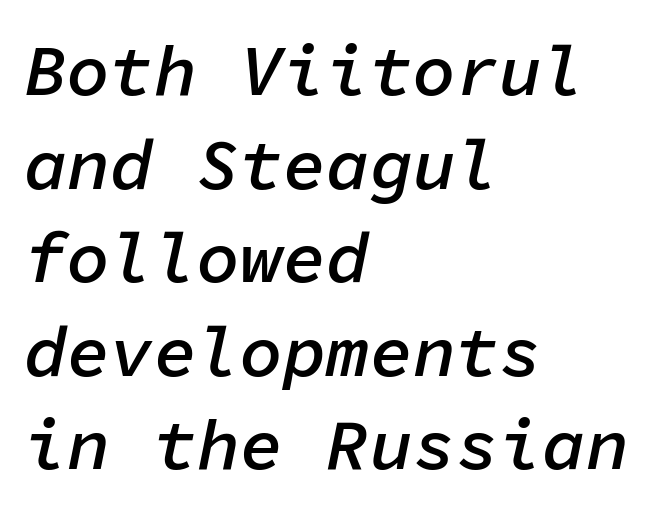
The image shows 72 px semibold type, italic (leaning right), monospaced; set left-aligned, normal line spacing (1.3x), normal letter spacing, not underlined; low stroke contrast and a medium x-height.
